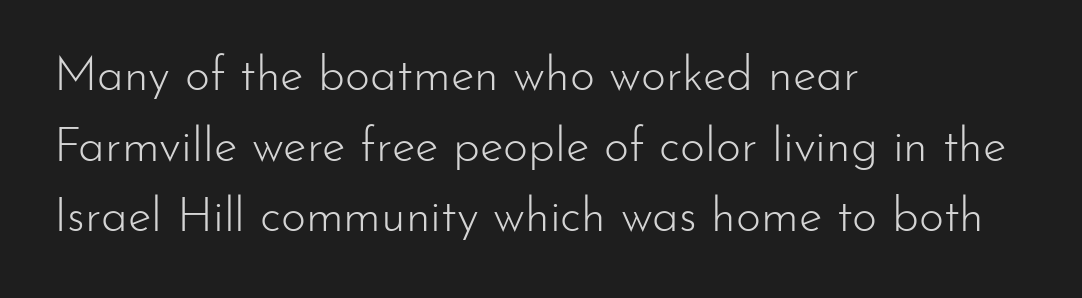
{"serif": "no", "italic": "no", "bold": "no", "weight": "light", "width": "normal", "stroke_contrast": "low", "x_height": "small", "monospaced": "no", "underline": "no", "align": "left", "line_spacing": "normal", "line_spacing_ratio": 1.47, "letter_spacing": "normal", "letter_spacing_em": 0.0, "glyph_px": 48}
